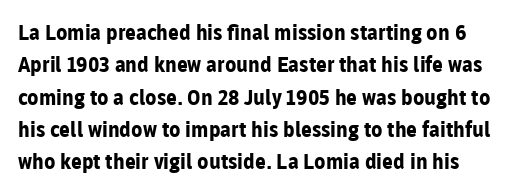
The image shows 21 px bold type, upright; set normal line spacing (1.54x), normal letter spacing, not underlined.
